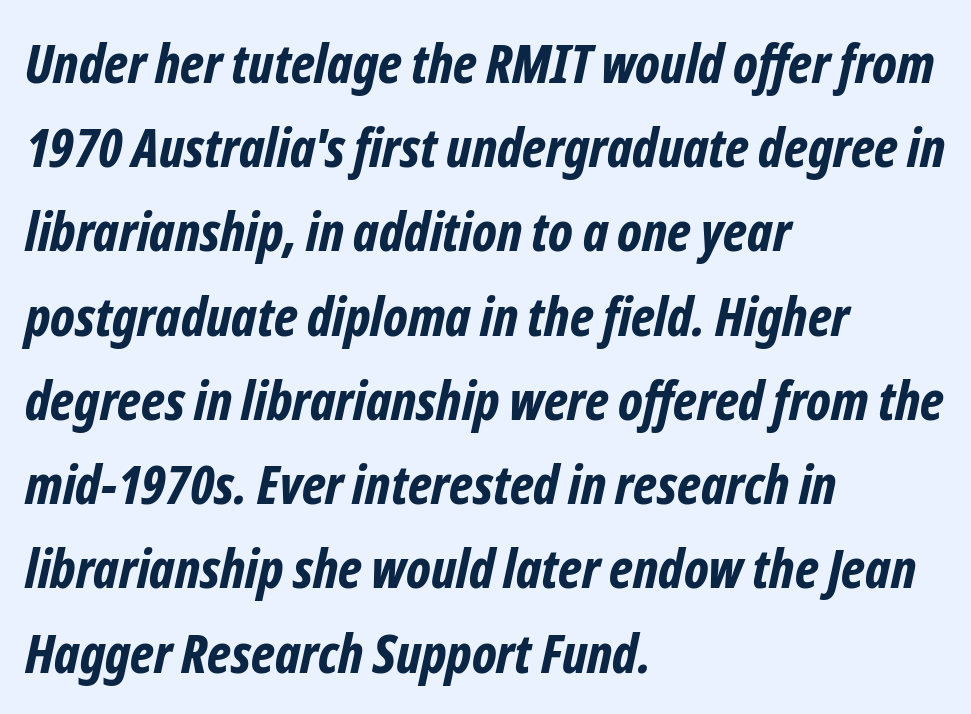
{"italic": "yes", "lean": "right", "slant_degrees": 12, "bold": "yes", "weight": "bold", "width": "condensed", "stroke_contrast": "low", "x_height": "medium", "monospaced": "no", "underline": "no", "align": "left", "line_spacing": "normal", "line_spacing_ratio": 1.56, "letter_spacing": "normal", "letter_spacing_em": 0.0, "glyph_px": 54}
